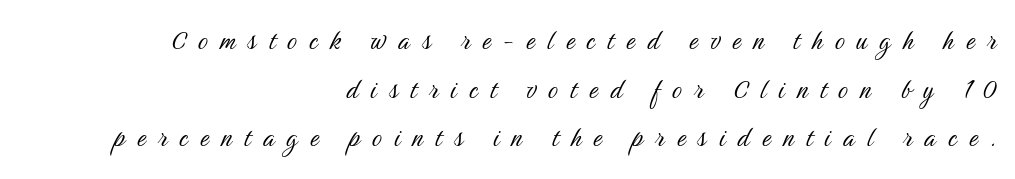
Q: Is the text bold? A: No.
Q: Is the text italic (slanted)? A: Yes.
Q: Is the typeface a serif or a sans-serif typeface? A: Sans-serif.
Q: Is the text underlined? A: No.
Q: How is the paragraph aligned? A: Right-aligned.
Q: Is the spacing between letters normal or unusually wide? A: Unusually wide.
Q: Is the spacing between lines tight, normal or loose? A: Normal.
Q: Width (condensed, normal, or wide)? A: Condensed.
Q: Stroke contrast? A: Medium.
Q: x-height? A: Medium.
Q: Monospaced? A: No.
